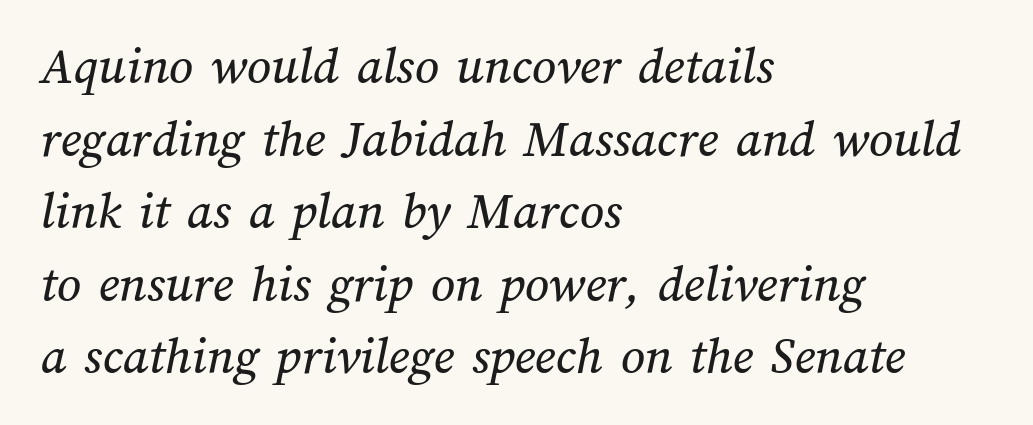
Q: Is the text underlined? A: No.
Q: How is the paragraph aligned? A: Left-aligned.
Q: Is the spacing between letters normal or unusually wide? A: Normal.
Q: Is the spacing between lines tight, normal or loose? A: Normal.
Q: Width (condensed, normal, or wide)? A: Normal.
Q: Stroke contrast? A: Medium.
Q: x-height? A: Medium.
Q: Monospaced? A: No.
